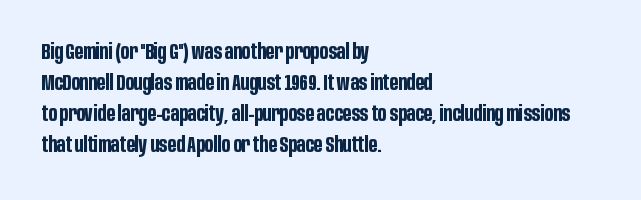
{"italic": "no", "bold": "yes", "underline": "no", "align": "left", "line_spacing": "normal", "line_spacing_ratio": 1.41, "letter_spacing": "normal", "letter_spacing_em": 0.0, "glyph_px": 22}
